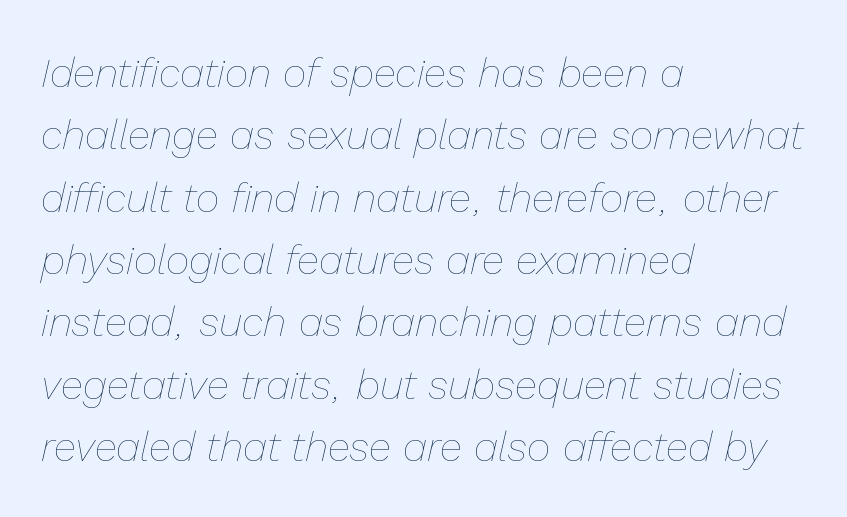
{"italic": "yes", "lean": "right", "slant_degrees": 13, "bold": "no", "weight": "thin", "width": "normal", "stroke_contrast": "low", "x_height": "medium", "monospaced": "no", "underline": "no", "align": "left", "line_spacing": "normal", "line_spacing_ratio": 1.52, "letter_spacing": "normal", "letter_spacing_em": 0.0, "glyph_px": 41}
